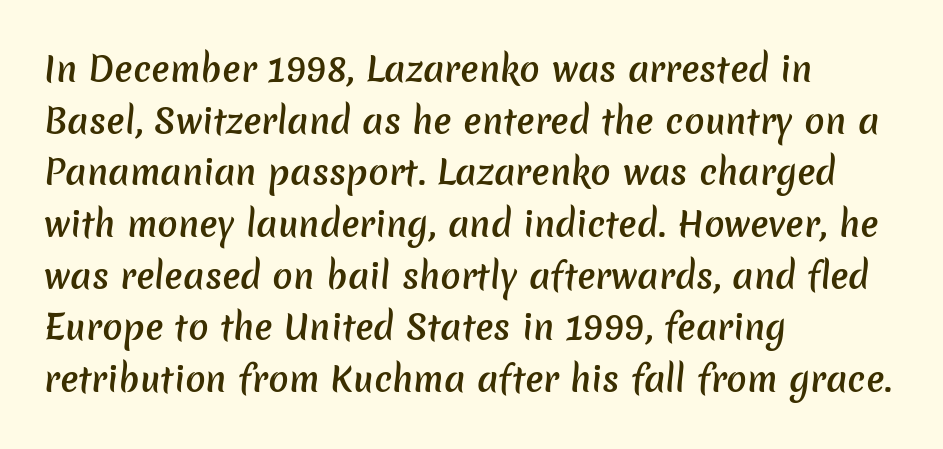
The image shows 34 px semibold sans-serif type; set left-aligned, normal line spacing (1.52x), normal letter spacing, not underlined; low stroke contrast and a medium x-height.
